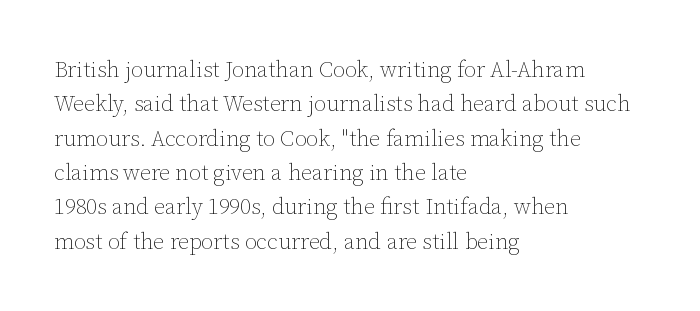
{"italic": "no", "bold": "no", "underline": "no", "align": "left", "line_spacing": "normal", "line_spacing_ratio": 1.56, "letter_spacing": "normal", "letter_spacing_em": 0.0, "glyph_px": 22}
